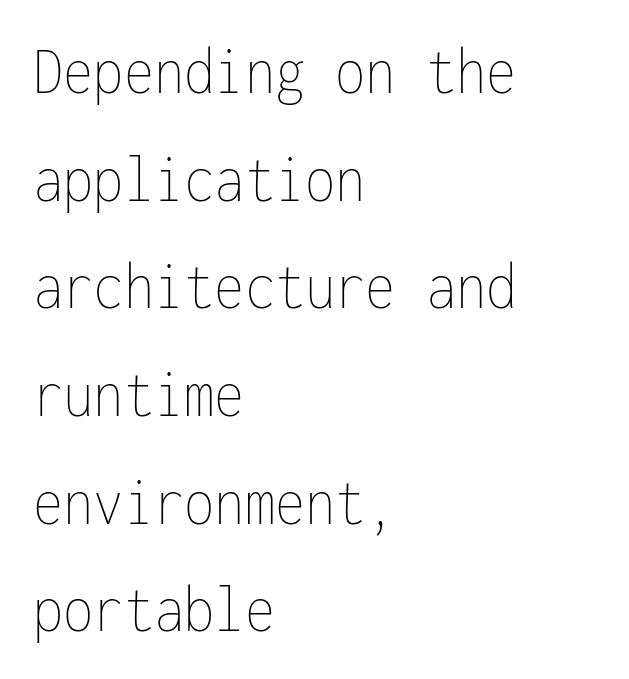
The image shows 69 px thin, condensed type, upright, monospaced; set left-aligned, normal line spacing (1.56x), normal letter spacing, not underlined; low stroke contrast and a medium x-height.
